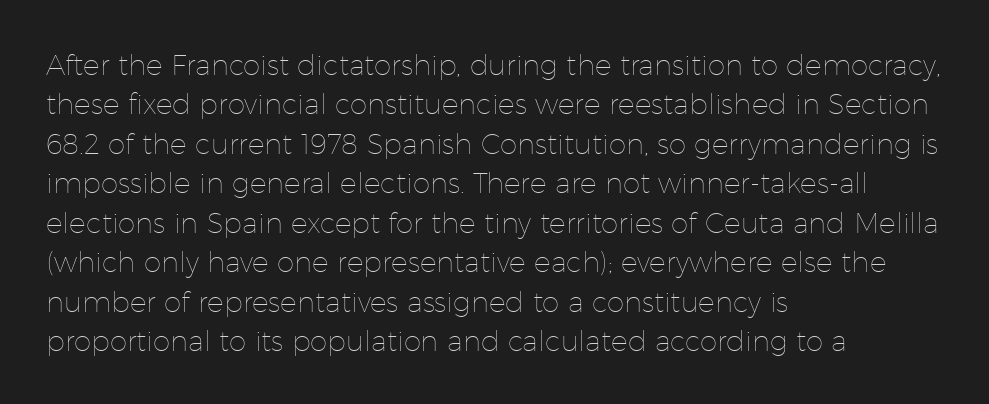
Q: Is the text bold? A: No.
Q: Is the text italic (slanted)? A: No, it is upright.
Q: Is the text underlined? A: No.
Q: How is the paragraph aligned? A: Left-aligned.
Q: Is the spacing between letters normal or unusually wide? A: Normal.
Q: Is the spacing between lines tight, normal or loose? A: Normal.
Q: Width (condensed, normal, or wide)? A: Normal.
Q: Stroke contrast? A: Low.
Q: x-height? A: Medium.
Q: Monospaced? A: No.
